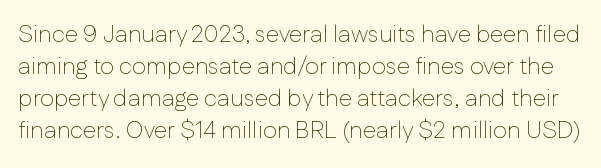
{"italic": "no", "bold": "no", "underline": "no", "line_spacing": "normal", "line_spacing_ratio": 1.34, "letter_spacing": "normal", "letter_spacing_em": 0.0, "glyph_px": 24}
